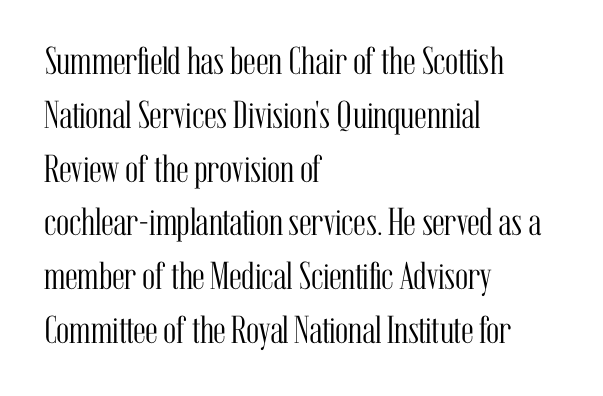
The image shows 39 px light, condensed serif type, upright; set left-aligned, normal line spacing (1.38x), normal letter spacing, not underlined; medium stroke contrast and a medium x-height.
